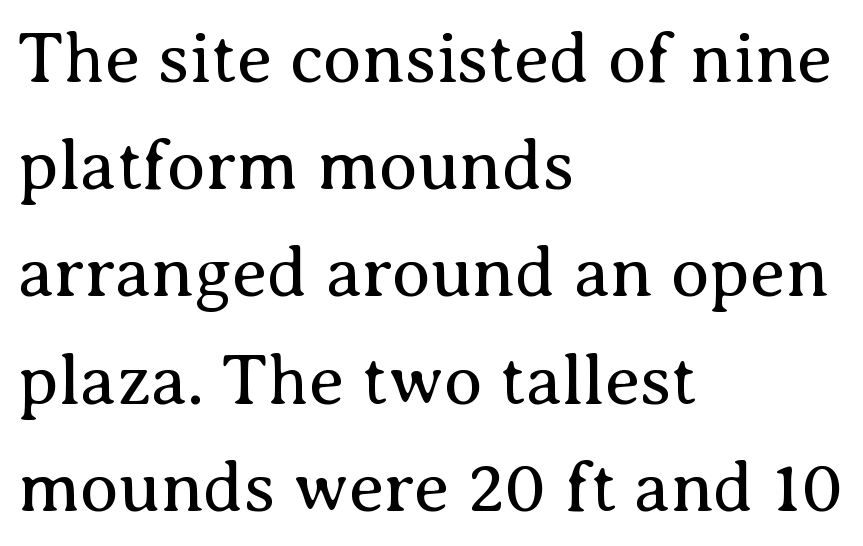
Looks like regular typesetting: each glyph gets only the width it needs. Leading: standard. These lines are composed in type with serifs. Is the block centered? No — it sits flush against the left margin. The space directly below the letters is spotless.
